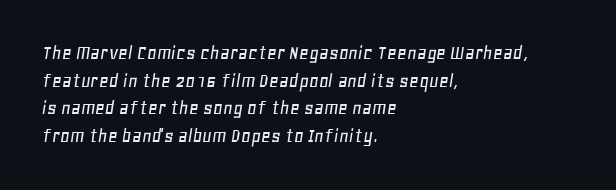
The image shows 21 px text type, italic (leaning right); set left-aligned, normal line spacing (1.32x), normal letter spacing, not underlined.
